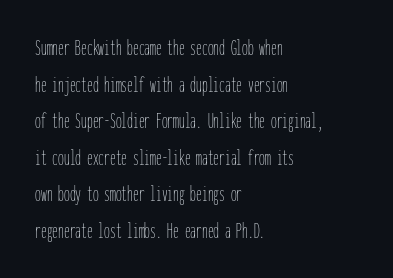
Notice how descenders clear the ascenders below comfortably — that's standard leading. Heft: none added — not bold. Posture: upright roman. The tracking reads as untouched default to a designer's eye. If you drew a ruler down the left edge, every line would touch it.
